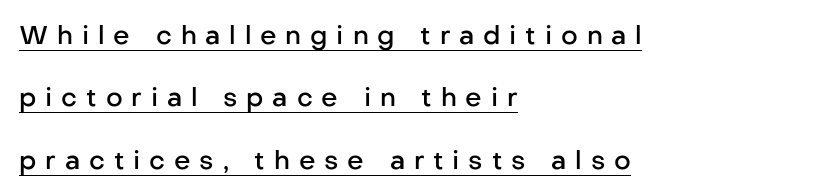
{"italic": "no", "bold": "semi", "underline": "yes", "align": "left", "line_spacing": "loose", "line_spacing_ratio": 2.4, "letter_spacing": "wide", "letter_spacing_em": 0.34, "glyph_px": 26}
